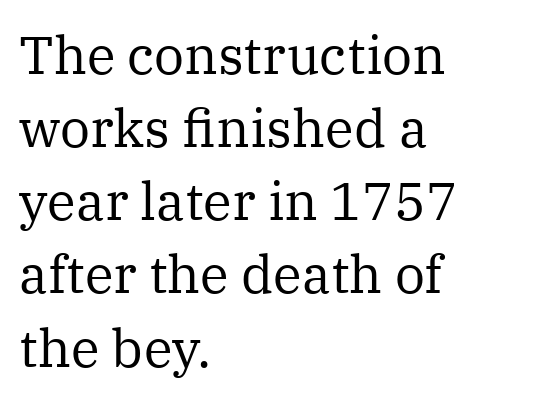
The image shows 53 px regular-weight serif type, upright; set left-aligned, normal line spacing (1.38x), normal letter spacing, not underlined; medium stroke contrast and a medium x-height.
